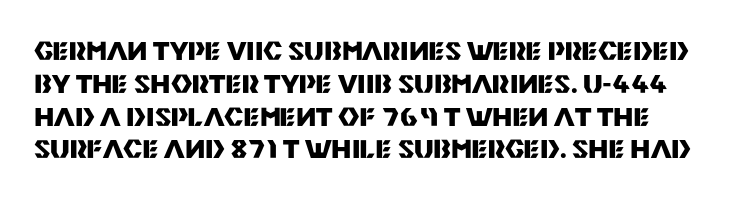
The image shows 26 px bold type, upright; set normal line spacing (1.26x), normal letter spacing, not underlined.
